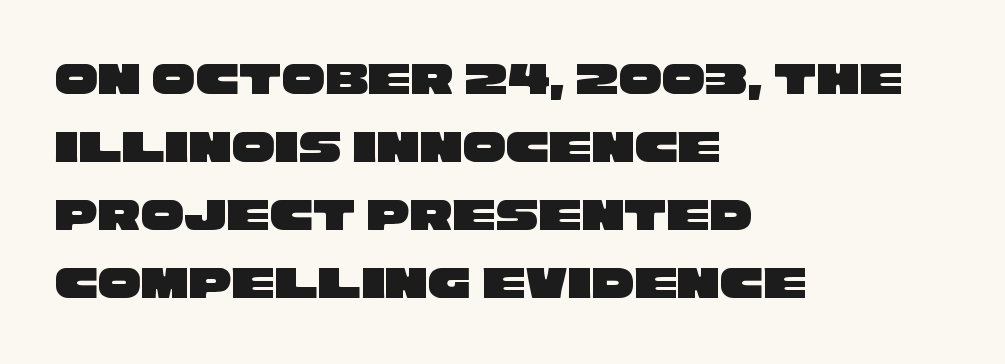
{"serif": "no", "width": "wide", "stroke_contrast": "low", "x_height": "large", "monospaced": "no", "underline": "no", "align": "left", "line_spacing": "normal", "line_spacing_ratio": 1.42, "letter_spacing": "normal", "letter_spacing_em": 0.0, "glyph_px": 48}
